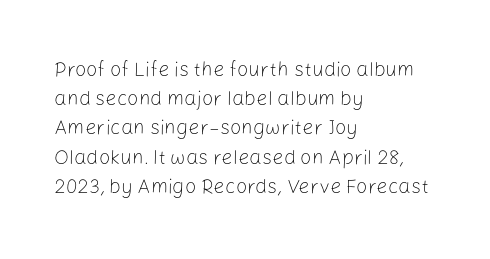
The image shows 20 px text type, upright; set left-aligned, normal line spacing (1.46x), normal letter spacing, not underlined.
